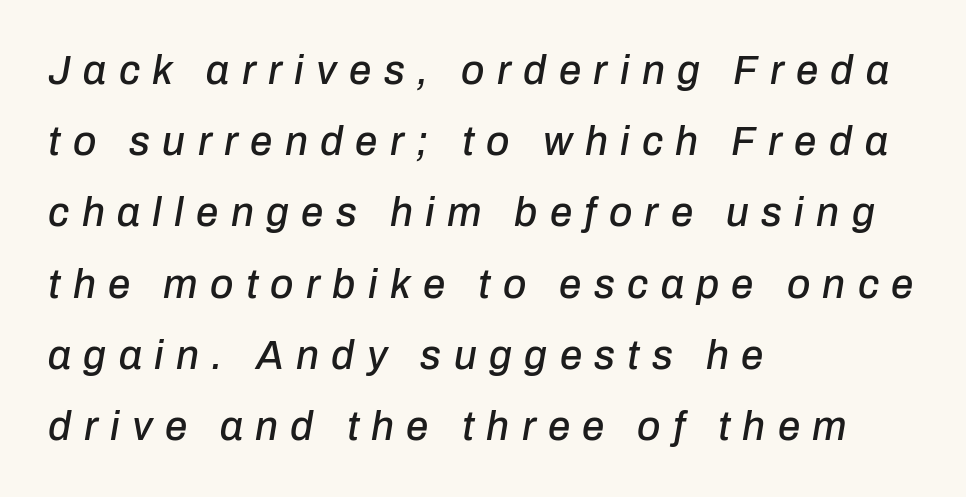
{"italic": "yes", "lean": "right", "slant_degrees": 10, "width": "normal", "stroke_contrast": "low", "x_height": "medium", "monospaced": "no", "underline": "no", "align": "left", "line_spacing_ratio": 1.78, "letter_spacing": "wide", "letter_spacing_em": 0.31, "glyph_px": 40}
